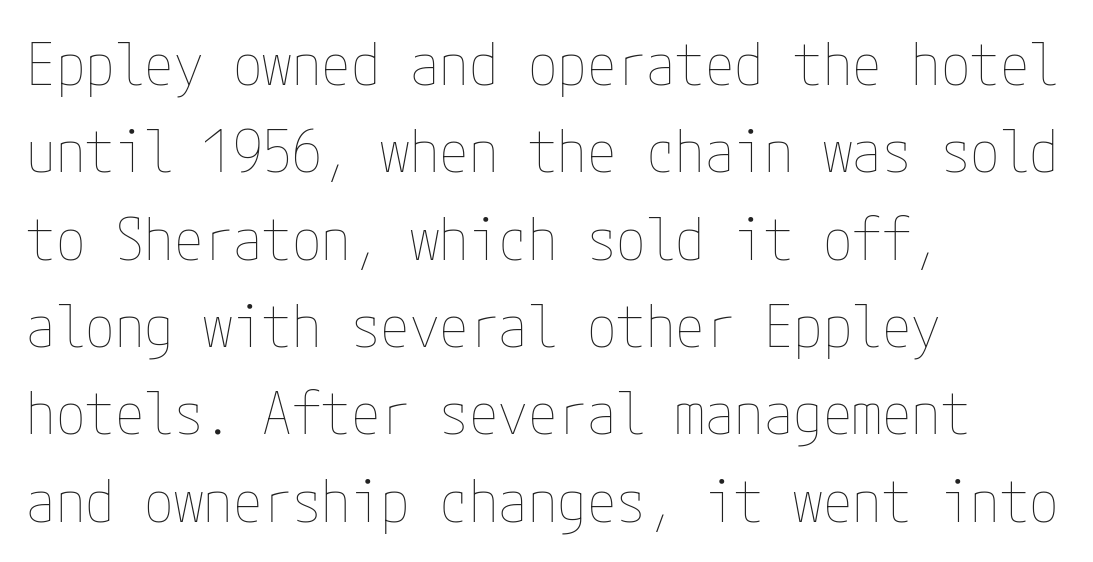
Q: Is the text bold? A: No.
Q: Is the text italic (slanted)? A: No, it is upright.
Q: Is the text underlined? A: No.
Q: How is the paragraph aligned? A: Left-aligned.
Q: Is the spacing between letters normal or unusually wide? A: Normal.
Q: Is the spacing between lines tight, normal or loose? A: Normal.
Q: Width (condensed, normal, or wide)? A: Condensed.
Q: Stroke contrast? A: Low.
Q: x-height? A: Medium.
